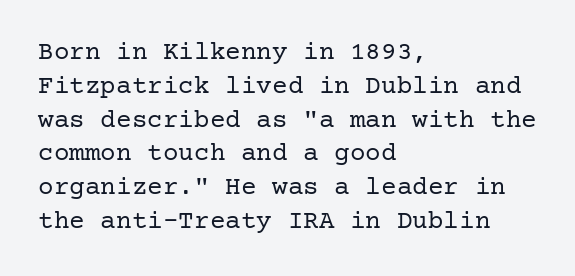
The image shows 26 px text type, upright; set left-aligned, normal line spacing (1.3x), normal letter spacing, not underlined.
